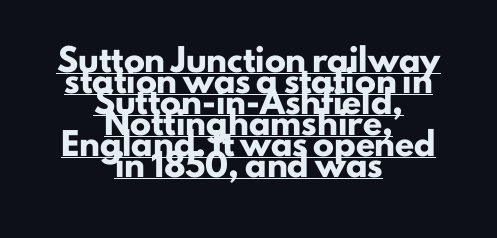
{"italic": "no", "bold": "yes", "underline": "yes", "align": "center", "line_spacing": "tight", "line_spacing_ratio": 1.0, "letter_spacing": "normal", "letter_spacing_em": 0.0, "glyph_px": 21}
